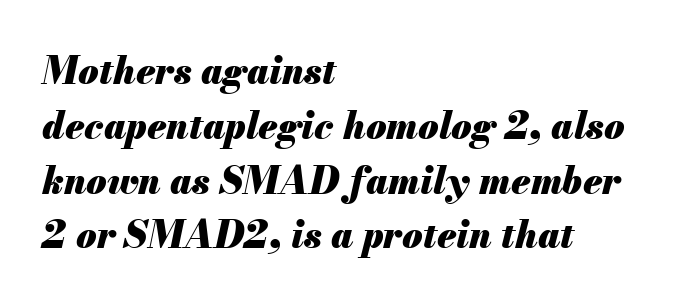
Q: Is the text bold? A: Yes.
Q: Is the text italic (slanted)? A: Yes, it leans right by about 13 degrees.
Q: Is the text underlined? A: No.
Q: How is the paragraph aligned? A: Left-aligned.
Q: Is the spacing between letters normal or unusually wide? A: Normal.
Q: Is the spacing between lines tight, normal or loose? A: Normal.
Q: Width (condensed, normal, or wide)? A: Normal.
Q: Stroke contrast? A: Medium.
Q: x-height? A: Small.
Q: Monospaced? A: No.
